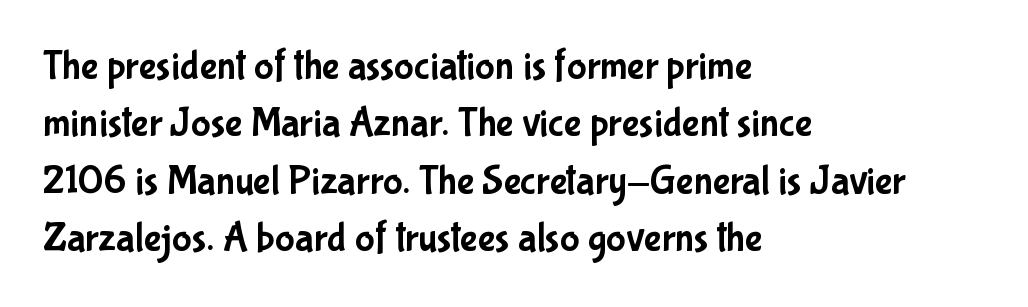
Each letter keeps its own natural width here, so spacing adapts to shape. This rendering leaves character spacing at its baseline value. What kind of face is this? One without serifs — a sans. A normal amount of white space separates one row of letters from the next. Leftover space on each line is placed entirely after the last word.
